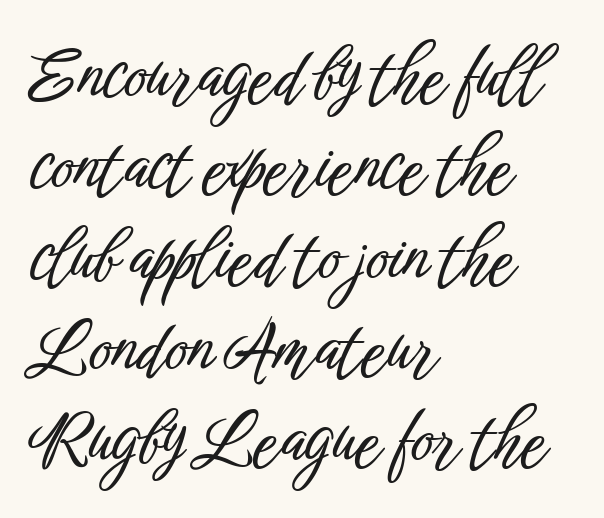
The image shows 69 px condensed sans-serif type; set left-aligned, normal line spacing (1.32x), normal letter spacing, not underlined; low stroke contrast and a medium x-height.
